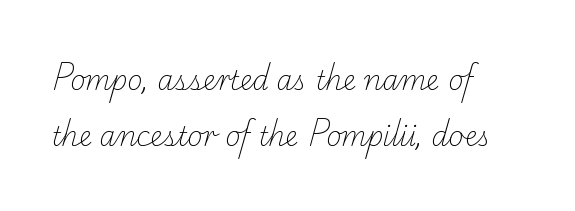
The image shows 26 px text type; set left-aligned, loose line spacing (2.17x), normal letter spacing, not underlined.
